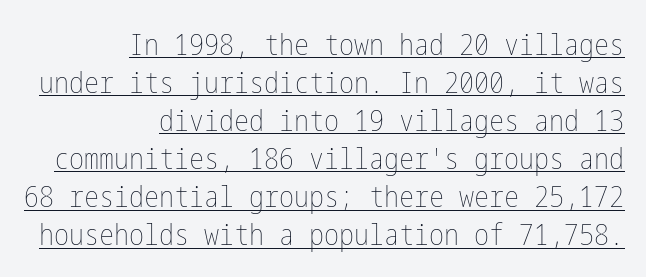
Q: Is the text bold? A: No.
Q: Is the text italic (slanted)? A: No, it is upright.
Q: Is the text underlined? A: Yes.
Q: How is the paragraph aligned? A: Right-aligned.
Q: Is the spacing between letters normal or unusually wide? A: Normal.
Q: Is the spacing between lines tight, normal or loose? A: Normal.
Q: Width (condensed, normal, or wide)? A: Condensed.
Q: Stroke contrast? A: Low.
Q: x-height? A: Medium.
